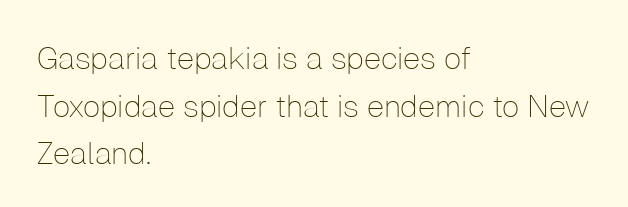
Do the characters align in a grid? No, the font is proportional. Nothing unusual about the tracking: characters are spaced as the font intends. A bare baseline throughout the passage. This is roman type, the default non-slanted kind. A quiet, ordinary-to-light weight characterises the typeface. The rendering shows plain stroke endings on the letterforms — a sans-serif design.
